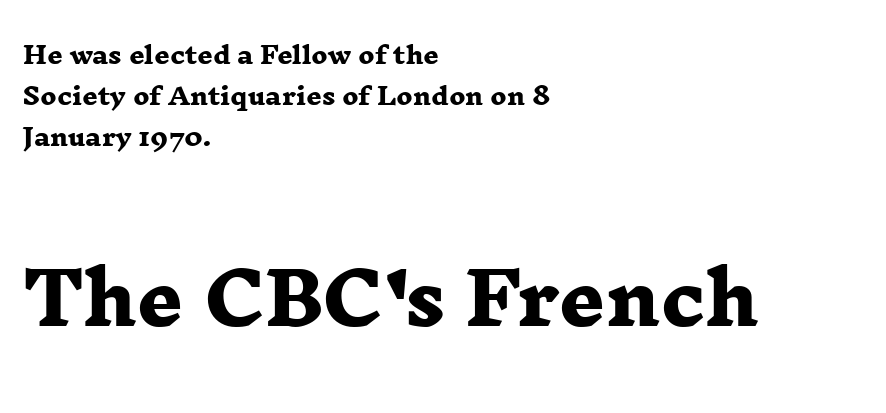
{"serif": "yes", "bold": "yes", "weight": "heavy", "width": "wide", "stroke_contrast": "low", "x_height": "medium", "monospaced": "no", "underline": "no", "align": "left", "line_spacing": "normal", "line_spacing_ratio": 1.7, "letter_spacing": "normal", "letter_spacing_em": 0.0, "larger_block": "second", "size_ratio": 3.0, "glyph_px": 72}
